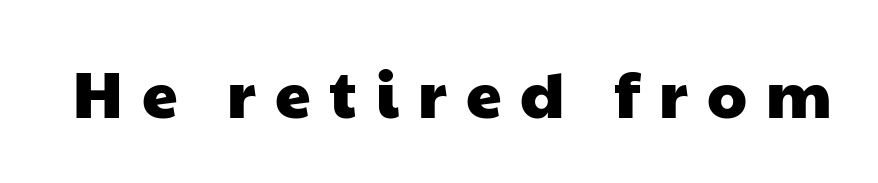
{"serif": "no", "width": "wide", "stroke_contrast": "low", "x_height": "medium", "monospaced": "no", "underline": "no", "letter_spacing": "wide", "letter_spacing_em": 0.3, "glyph_px": 64}
